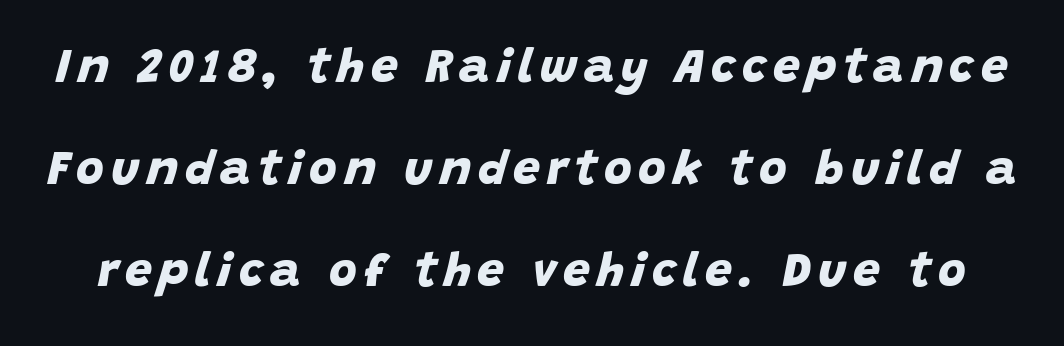
{"serif": "no", "bold": "yes", "weight": "bold", "width": "normal", "stroke_contrast": "low", "x_height": "large", "monospaced": "no", "underline": "no", "line_spacing": "loose", "line_spacing_ratio": 2.13, "glyph_px": 48}
